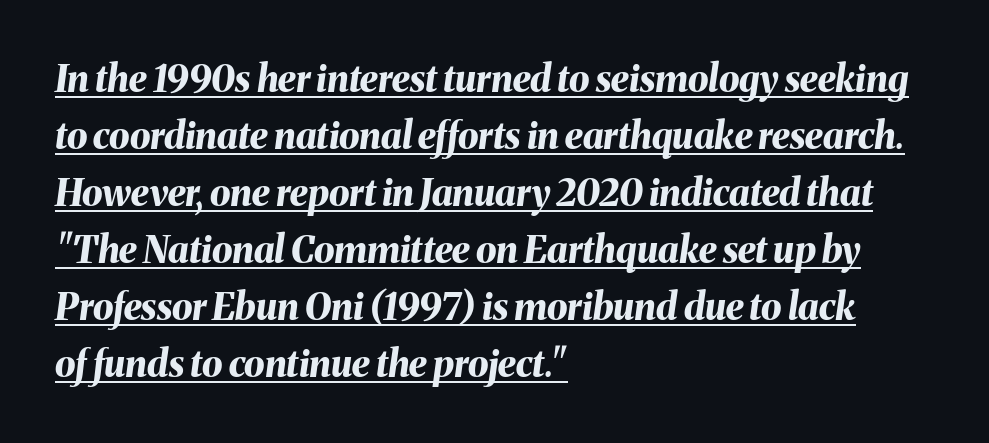
If you drew a line through each stem, it would be angled. Honestly, the underline is the first thing you notice here. Characters follow at the spacing the type designer built in. The leading is moderate, giving the passage an even texture.
